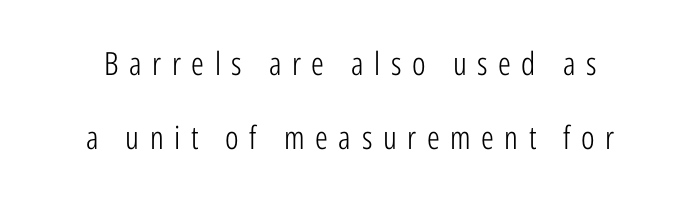
Q: Is the text bold? A: No.
Q: Is the text italic (slanted)? A: No, it is upright.
Q: Is the typeface a serif or a sans-serif typeface? A: Sans-serif.
Q: Is the text underlined? A: No.
Q: Is the spacing between letters normal or unusually wide? A: Unusually wide.
Q: Is the spacing between lines tight, normal or loose? A: Loose.
Q: Width (condensed, normal, or wide)? A: Condensed.
Q: Stroke contrast? A: Low.
Q: x-height? A: Medium.
Q: Monospaced? A: No.
